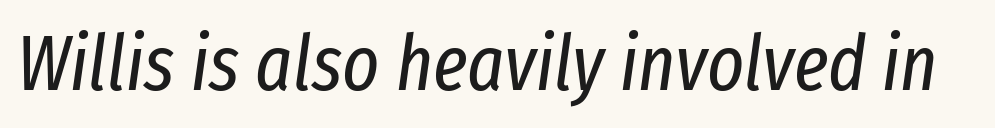
Q: Is the text bold? A: No.
Q: Is the text italic (slanted)? A: Yes, it leans right by about 8 degrees.
Q: Is the text underlined? A: No.
Q: Is the spacing between letters normal or unusually wide? A: Normal.
Q: Width (condensed, normal, or wide)? A: Condensed.
Q: Stroke contrast? A: Low.
Q: x-height? A: Medium.
Q: Monospaced? A: No.
